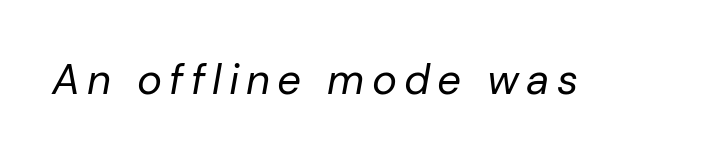
Q: Is the text bold? A: No.
Q: Is the text italic (slanted)? A: Yes, it leans right by about 10 degrees.
Q: Is the text underlined? A: No.
Q: Width (condensed, normal, or wide)? A: Normal.
Q: Stroke contrast? A: Low.
Q: x-height? A: Medium.
Q: Monospaced? A: No.
